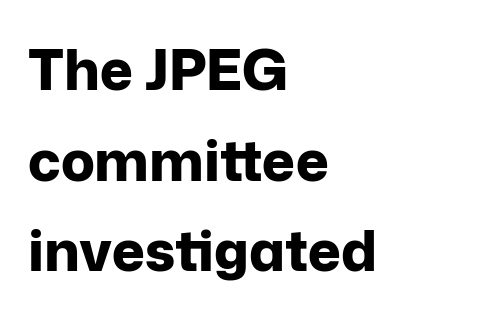
{"serif": "no", "italic": "no", "bold": "yes", "weight": "bold", "width": "normal", "stroke_contrast": "low", "x_height": "medium", "monospaced": "no", "underline": "no", "align": "left", "line_spacing": "normal", "line_spacing_ratio": 1.62, "letter_spacing": "normal", "letter_spacing_em": 0.0, "glyph_px": 56}
